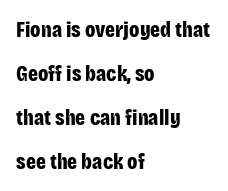
The image shows 22 px bold type, upright; set left-aligned, loose line spacing (2.0x), normal letter spacing, not underlined.
